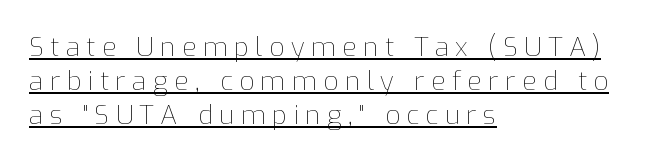
Notice how a bar underscores the lettering throughout. Display-style spreading of the glyphs; the letterfit is very open. Stems here are at most as thick as an everyday book face. The paragraph shown leans on its left margin. Tall strokes in this sample are plumb rather than angled. What's the leading like? Ordinary, nothing unusual.
